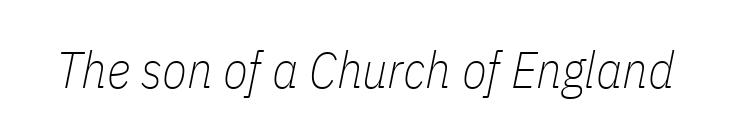
No letter is thick-stroked: the sample isn't bold. Is the type slanted? Yes — the strokes lean at a clear angle. Check the space under the baseline: it is left empty. The passage shown is typed in a proportional face where columns would drift.
